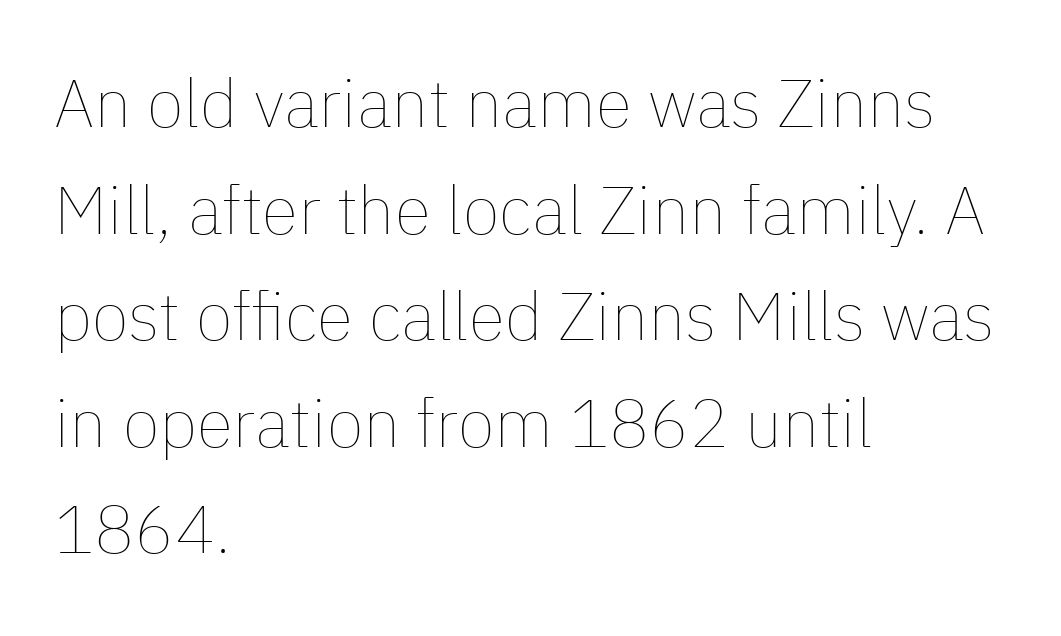
The image shows 67 px thin type, upright; set left-aligned, normal line spacing (1.59x), normal letter spacing, not underlined; low stroke contrast and a medium x-height.
